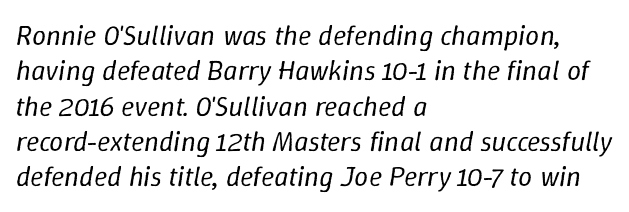
Line spacing here is normal. Leftover space on each line is placed entirely after the last word. Look at the tracking — it's just the regular setting, nothing added. The letterforms sit at book weight or below.
